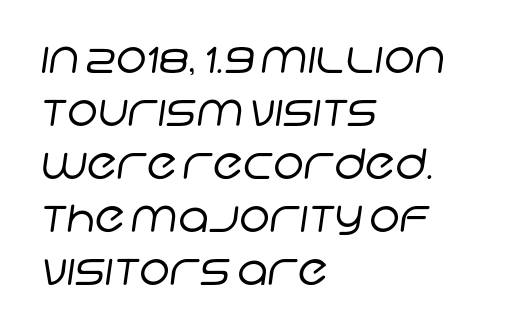
The image shows 42 px regular-weight sans-serif type; set left-aligned, normal line spacing (1.26x), normal letter spacing, not underlined; low stroke contrast and a large x-height.
